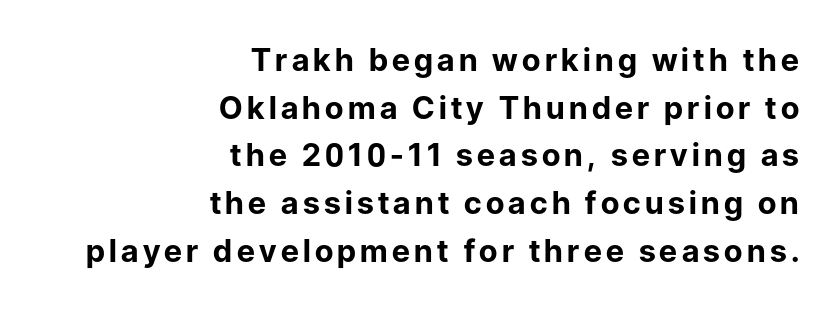
The image shows 31 px bold sans-serif type, upright; set right-aligned, normal line spacing (1.54x), not underlined; low stroke contrast and a medium x-height.
